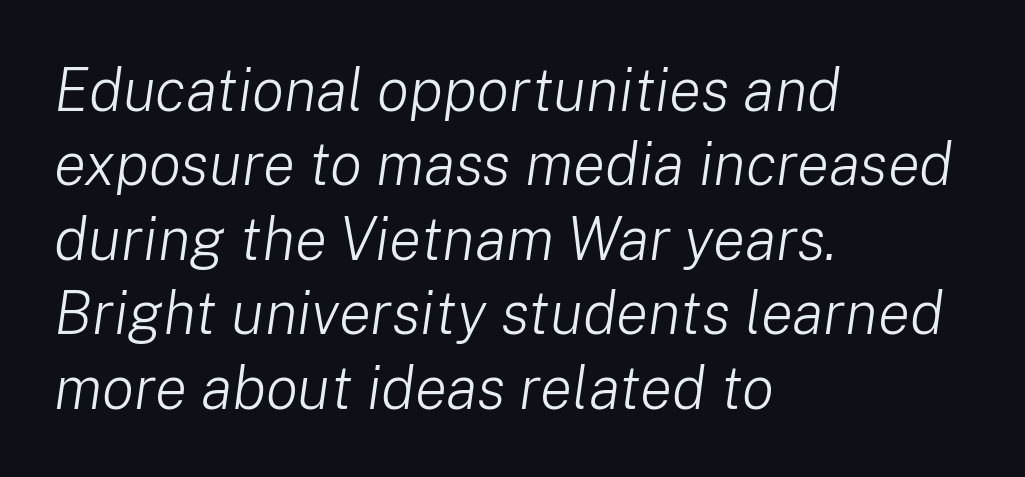
Q: Is the text bold? A: No.
Q: Is the text italic (slanted)? A: Yes, it leans right by about 8 degrees.
Q: Is the text underlined? A: No.
Q: How is the paragraph aligned? A: Left-aligned.
Q: Is the spacing between letters normal or unusually wide? A: Normal.
Q: Width (condensed, normal, or wide)? A: Normal.
Q: Stroke contrast? A: Low.
Q: x-height? A: Medium.
Q: Monospaced? A: No.
